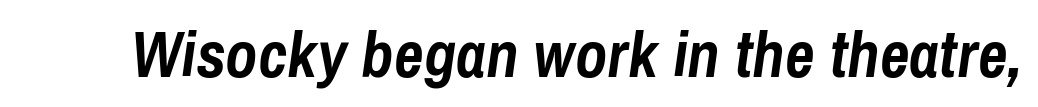
Q: Is the text bold? A: Yes.
Q: Is the text italic (slanted)? A: Yes, it leans right by about 8 degrees.
Q: Is the text underlined? A: No.
Q: Is the spacing between letters normal or unusually wide? A: Normal.
Q: Width (condensed, normal, or wide)? A: Condensed.
Q: Stroke contrast? A: Low.
Q: x-height? A: Medium.
Q: Monospaced? A: No.
